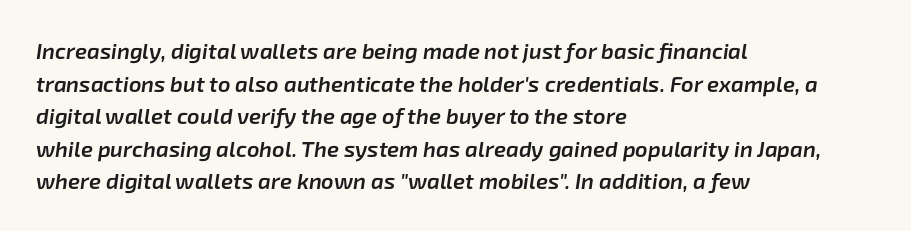
The image shows 22 px text type, italic (leaning right); set left-aligned, normal line spacing (1.48x), normal letter spacing, not underlined.
